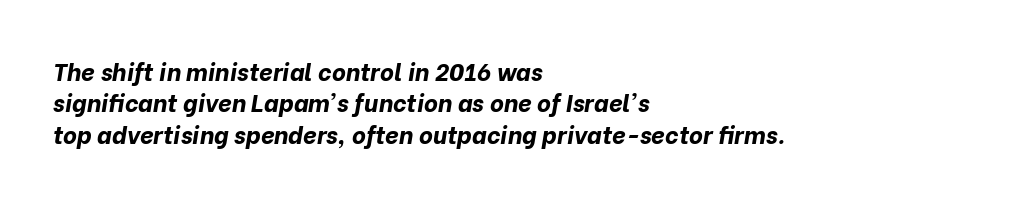
This sample uses plain, unmodified letter spacing. Honestly, the row spacing looks completely unremarkable. The words here are not underlined. This rendering uses left alignment, leaving the right contour irregular. Rendered with sloped, italic letterforms.
